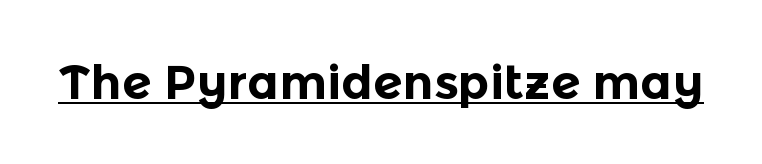
Chunky letters — that's bold for sure. In terms of letterform style, serifs are entirely absent. The rendering uses natural spacing where letterforms have individual widths. Designer's note — italics off, roman on. Every word sits above its own underline. The letters sit at their default tracking, neither squeezed nor spread.
